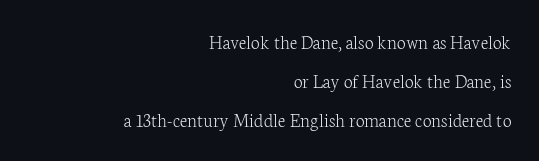
This sample is right-justified, so line beginnings fall wherever the words allow. Default kerning and tracking; the words read as compact shapes. You could fit nearly another row in the gap between these rows. Every stem runs plumb, perpendicular to the baseline. Letters rest on an invisible, unmarked baseline. The letterforms sit at book weight or below.
